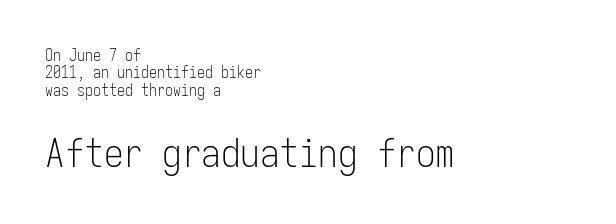
{"serif": "no", "italic": "no", "bold": "no", "weight": "light", "width": "condensed", "stroke_contrast": "low", "x_height": "medium", "monospaced": "yes", "underline": "no", "align": "left", "line_spacing": "tight", "line_spacing_ratio": 1.09, "letter_spacing": "normal", "letter_spacing_em": 0.0, "larger_block": "second", "size_ratio": 2.44, "glyph_px": 39}
